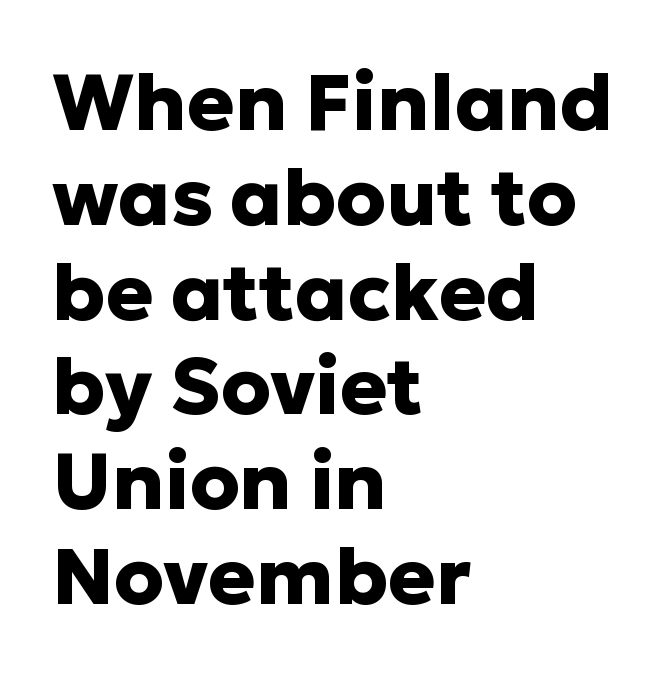
The image shows 79 px heavy sans-serif type, upright; set left-aligned, line spacing 1.2x, normal letter spacing, not underlined; low stroke contrast and a medium x-height.
